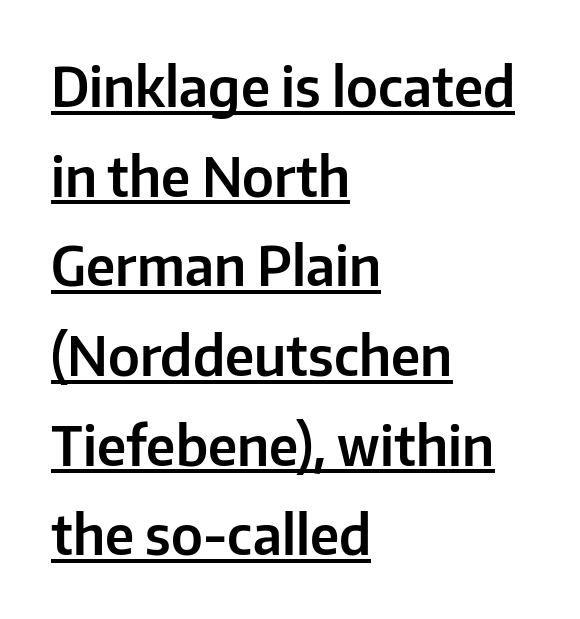
Every word sits above its own underline. The letters carry no serifs — their stems end cleanly without finishing strokes. Normally led — the rows are evenly, conventionally spaced. This sample has the flowing, uneven cadence of proportional lettering. A typesetter would call this zero additional tracking.
